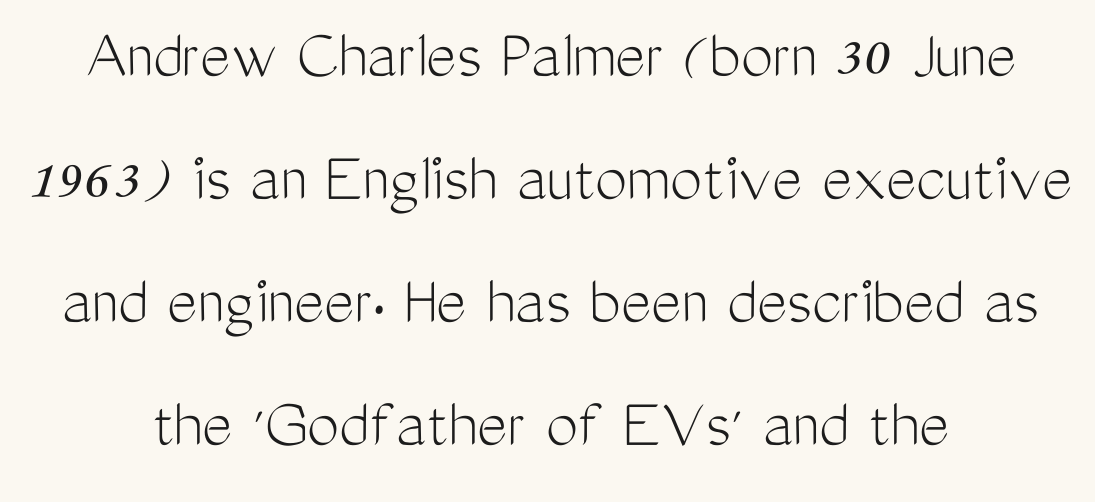
Q: Is the text bold? A: No.
Q: Is the text italic (slanted)? A: No, it is upright.
Q: Is the typeface a serif or a sans-serif typeface? A: Sans-serif.
Q: Is the text underlined? A: No.
Q: How is the paragraph aligned? A: Centered.
Q: Is the spacing between letters normal or unusually wide? A: Normal.
Q: Width (condensed, normal, or wide)? A: Condensed.
Q: Stroke contrast? A: Medium.
Q: x-height? A: Medium.
Q: Monospaced? A: No.
